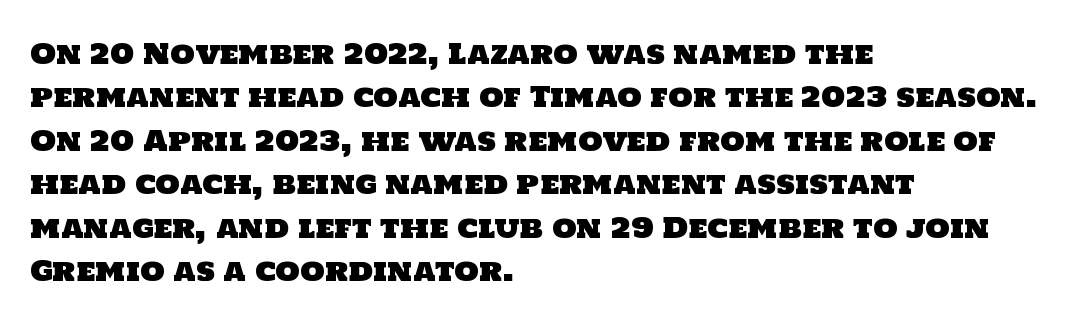
{"serif": "no", "width": "normal", "stroke_contrast": "low", "x_height": "large", "monospaced": "no", "underline": "no", "align": "left", "line_spacing": "normal", "line_spacing_ratio": 1.55, "letter_spacing": "normal", "letter_spacing_em": 0.0, "glyph_px": 28}
